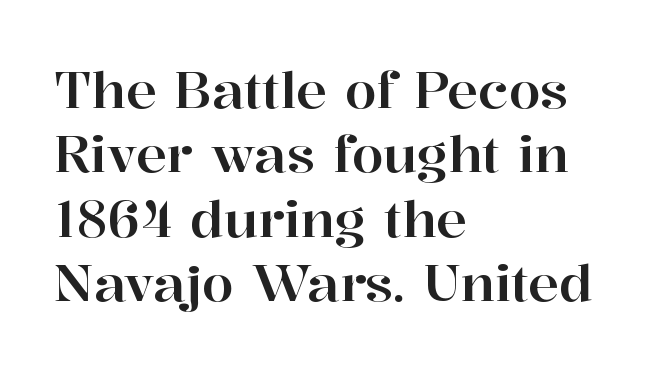
Are there feet on the stems? There are — it's a serif. How would I describe the line gaps? Plain and ordinary. If you drew a line through each stem, it would be perfectly vertical. Letter spacing: default. The strip under each line holds only bare page.
